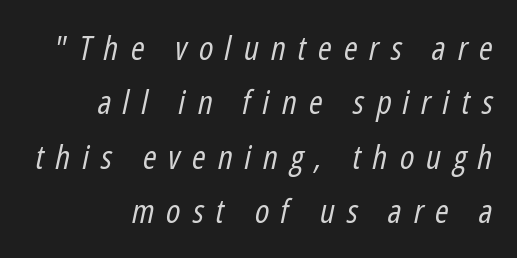
Q: Is the text bold? A: No.
Q: Is the text italic (slanted)? A: Yes, it leans right by about 12 degrees.
Q: Is the text underlined? A: No.
Q: How is the paragraph aligned? A: Right-aligned.
Q: Is the spacing between letters normal or unusually wide? A: Unusually wide.
Q: Is the spacing between lines tight, normal or loose? A: Normal.
Q: Width (condensed, normal, or wide)? A: Condensed.
Q: Stroke contrast? A: Low.
Q: x-height? A: Medium.
Q: Monospaced? A: No.
